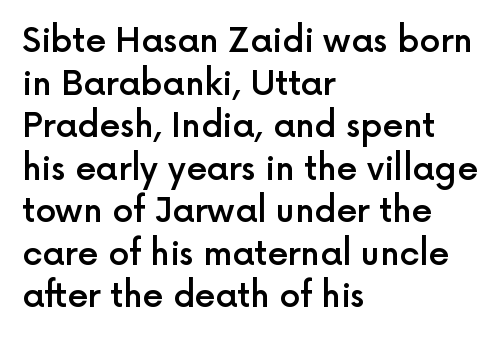
{"serif": "no", "italic": "no", "bold": "semi", "weight": "semibold", "width": "normal", "x_height": "medium", "monospaced": "no", "underline": "no", "align": "left", "line_spacing": "normal", "line_spacing_ratio": 1.29, "letter_spacing": "normal", "letter_spacing_em": 0.0, "glyph_px": 33}
